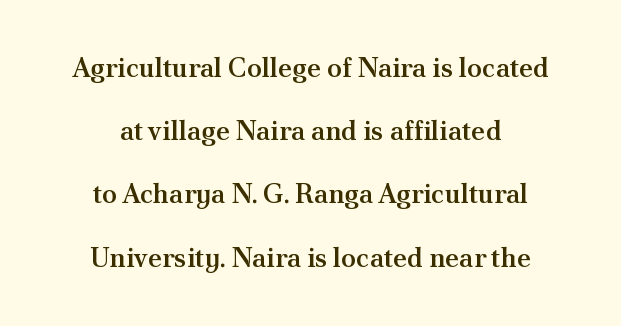
You can tell it's not italic because the verticals are truly vertical. Unmarked baselines from the first word to the last. Regarding leading, the lines here are spaced well apart. If you folded the block vertically in half, each line would mirror itself in length.
